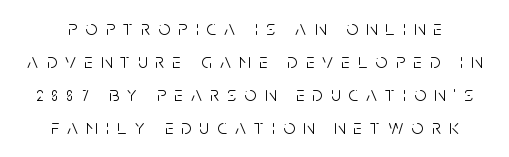
The space beneath each line is pristine and unruled. Whoever set this chose a conventional vertical rhythm. Compared with a typical body face, this is equally light or lighter still. Characters follow at a spacing far wider than the type designer built in.
